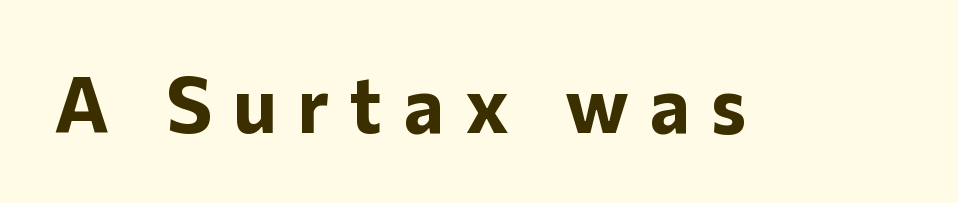
A typesetter would call this heavily tracked-out type. Any mark beneath the type? The region is blank. Heavy-handed strokes throughout: this text is bold. In terms of posture, this sample is upright. The text was rendered using a sans face with plain stroke endings.
